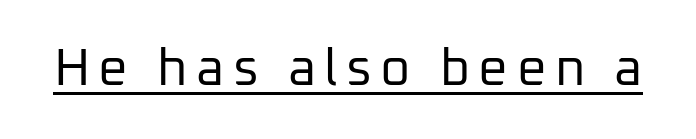
Q: Is the text bold? A: No.
Q: Is the text italic (slanted)? A: No, it is upright.
Q: Is the typeface a serif or a sans-serif typeface? A: Sans-serif.
Q: Is the text underlined? A: Yes.
Q: Width (condensed, normal, or wide)? A: Normal.
Q: Stroke contrast? A: Low.
Q: x-height? A: Medium.
Q: Monospaced? A: No.
